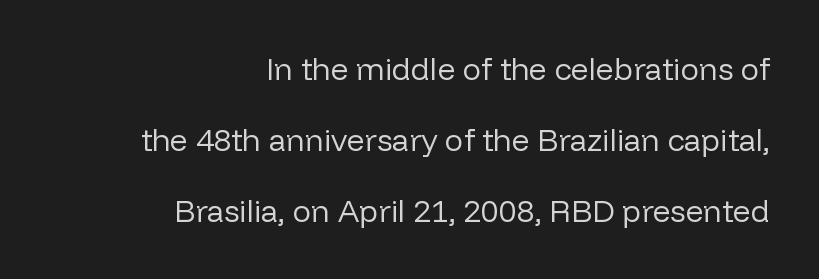
Each new line begins a long way beneath the previous one. These lines were composed using upright roman letters. Is this a fixed-width face? No — the glyphs have proportional, varying widths. The typesetting does not lean heavy: it is not bold.
